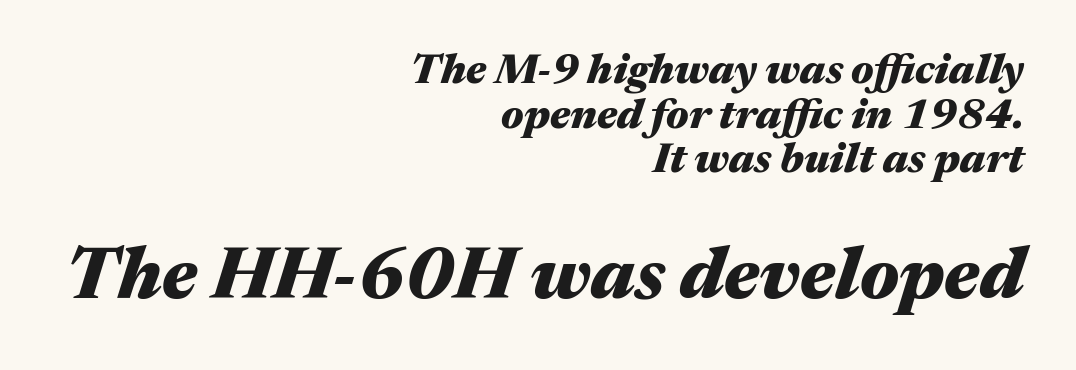
{"italic": "yes", "lean": "right", "slant_degrees": 17, "bold": "yes", "weight": "heavy", "width": "wide", "stroke_contrast": "medium", "x_height": "medium", "monospaced": "no", "underline": "no", "align": "right", "line_spacing": "tight", "line_spacing_ratio": 1.06, "letter_spacing": "normal", "letter_spacing_em": 0.0, "larger_block": "second", "size_ratio": 1.74, "glyph_px": 73}
